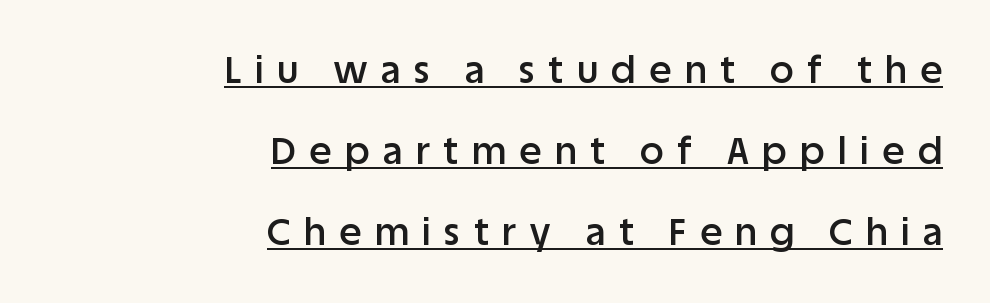
{"serif": "no", "italic": "no", "bold": "semi", "weight": "semibold", "width": "normal", "stroke_contrast": "low", "x_height": "large", "monospaced": "no", "underline": "yes", "align": "right", "line_spacing": "loose", "line_spacing_ratio": 2.19, "letter_spacing": "wide", "letter_spacing_em": 0.37, "glyph_px": 37}
